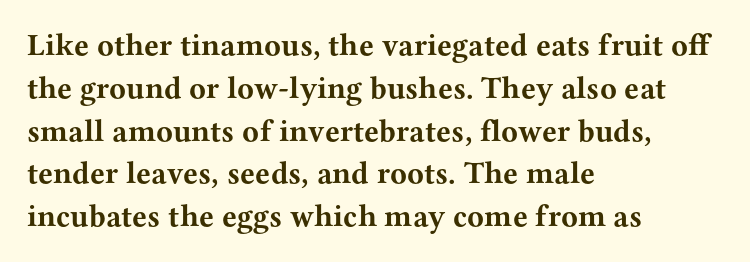
In CSS terms this would be text-align: left. Every stem runs plumb, perpendicular to the baseline. Honestly, the row spacing looks completely unremarkable. The glyphs are unaccompanied by any horizontal stroke below them.
